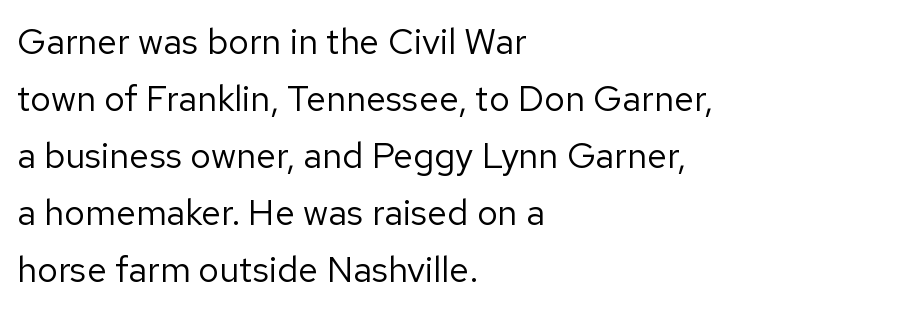
{"serif": "no", "italic": "no", "bold": "no", "weight": "regular", "width": "normal", "stroke_contrast": "low", "x_height": "medium", "monospaced": "no", "underline": "no", "align": "left", "line_spacing": "normal", "line_spacing_ratio": 1.58, "letter_spacing": "normal", "letter_spacing_em": 0.0, "glyph_px": 36}
